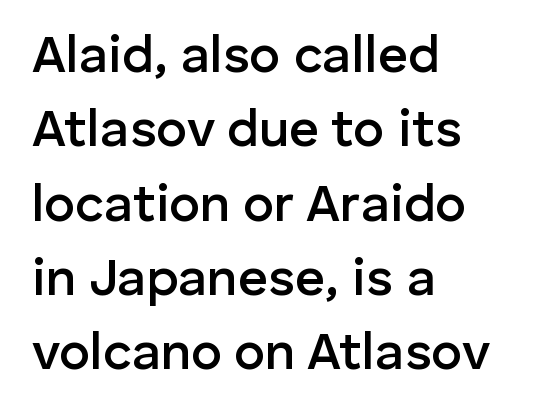
Q: Is the text bold? A: Semi-bold.
Q: Is the text italic (slanted)? A: No, it is upright.
Q: Is the typeface a serif or a sans-serif typeface? A: Sans-serif.
Q: Is the text underlined? A: No.
Q: How is the paragraph aligned? A: Left-aligned.
Q: Is the spacing between letters normal or unusually wide? A: Normal.
Q: Is the spacing between lines tight, normal or loose? A: Normal.
Q: Width (condensed, normal, or wide)? A: Normal.
Q: Stroke contrast? A: Low.
Q: x-height? A: Medium.
Q: Monospaced? A: No.
